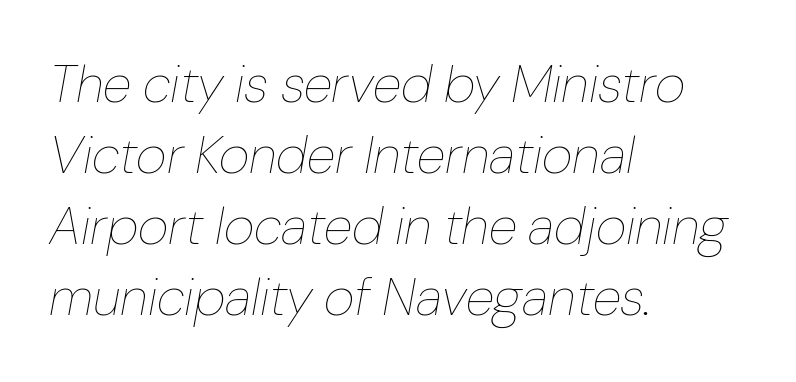
{"italic": "yes", "lean": "right", "slant_degrees": 10, "bold": "no", "weight": "thin", "width": "normal", "stroke_contrast": "low", "x_height": "medium", "monospaced": "no", "underline": "no", "align": "left", "line_spacing": "normal", "line_spacing_ratio": 1.34, "letter_spacing": "normal", "letter_spacing_em": 0.0, "glyph_px": 53}
